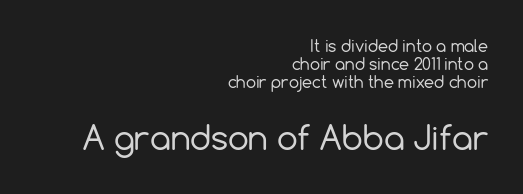
{"serif": "no", "italic": "no", "bold": "no", "weight": "regular", "width": "normal", "x_height": "medium", "monospaced": "no", "underline": "no", "align": "right", "line_spacing": "tight", "line_spacing_ratio": 1.14, "letter_spacing": "normal", "letter_spacing_em": 0.0, "larger_block": "second", "size_ratio": 2.06, "glyph_px": 33}
